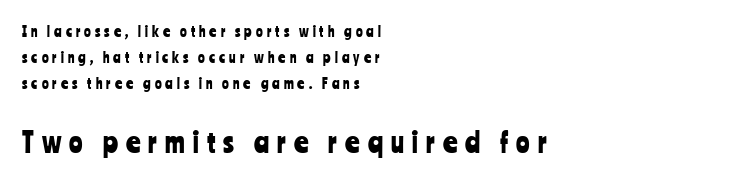
Q: Is the text italic (slanted)? A: No, it is upright.
Q: Is the typeface a serif or a sans-serif typeface? A: Sans-serif.
Q: Is the text underlined? A: No.
Q: How is the paragraph aligned? A: Left-aligned.
Q: Is the spacing between letters normal or unusually wide? A: Unusually wide.
Q: Which block of text is set in a larger size, the first (top) or the second (bottom)? A: The second (bottom) one.
Q: Width (condensed, normal, or wide)? A: Condensed.
Q: Stroke contrast? A: Low.
Q: x-height? A: Medium.
Q: Monospaced? A: No.
